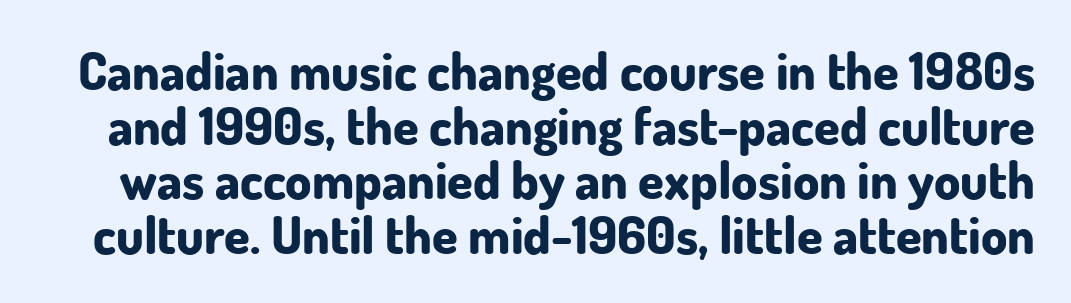
{"serif": "no", "italic": "no", "bold": "yes", "weight": "bold", "width": "normal", "stroke_contrast": "low", "x_height": "small", "monospaced": "no", "underline": "no", "line_spacing": "tight", "line_spacing_ratio": 1.05, "letter_spacing": "normal", "letter_spacing_em": 0.0, "glyph_px": 52}
